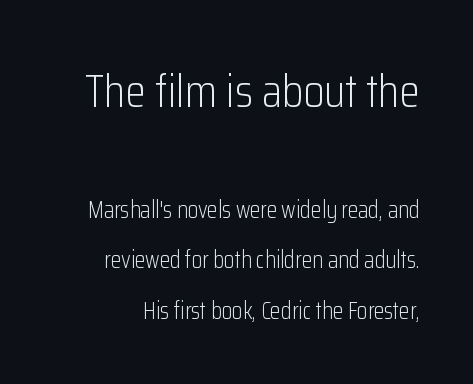
Q: Is the text bold? A: No.
Q: Is the text italic (slanted)? A: No, it is upright.
Q: Is the typeface a serif or a sans-serif typeface? A: Sans-serif.
Q: Is the text underlined? A: No.
Q: Is the spacing between letters normal or unusually wide? A: Normal.
Q: Is the spacing between lines tight, normal or loose? A: Loose.
Q: Which block of text is set in a larger size, the first (top) or the second (bottom)? A: The first (top) one.
Q: Width (condensed, normal, or wide)? A: Condensed.
Q: Stroke contrast? A: Low.
Q: x-height? A: Medium.
Q: Monospaced? A: No.
